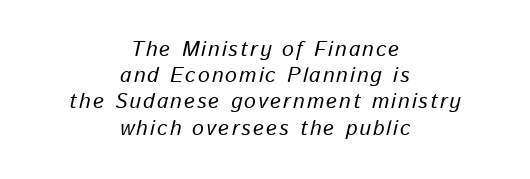
The image shows 21 px text type, italic (leaning right); set centered, normal line spacing (1.25x), not underlined.
